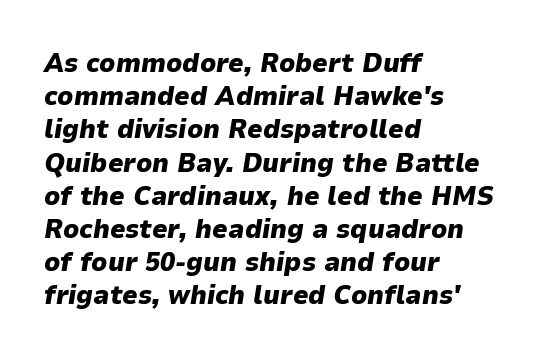
It's the slanting kind of type. Layout note: lines flush left. Only glyphs here, with clear space below each row. The strokes are fattened all the way to bold. The face used here is rendered with its standard letterfit.
